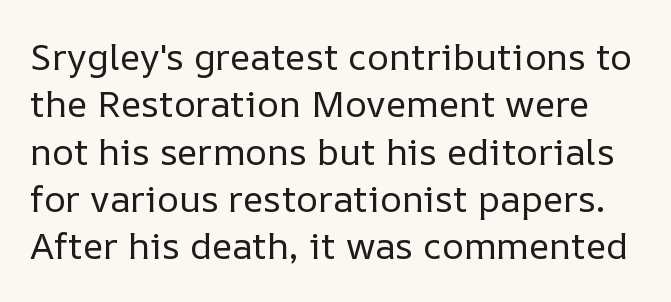
Q: Is the text bold? A: No.
Q: Is the text italic (slanted)? A: No, it is upright.
Q: Is the text underlined? A: No.
Q: Is the spacing between letters normal or unusually wide? A: Normal.
Q: Is the spacing between lines tight, normal or loose? A: Normal.
Q: Width (condensed, normal, or wide)? A: Normal.
Q: Stroke contrast? A: Low.
Q: x-height? A: Medium.
Q: Monospaced? A: No.
